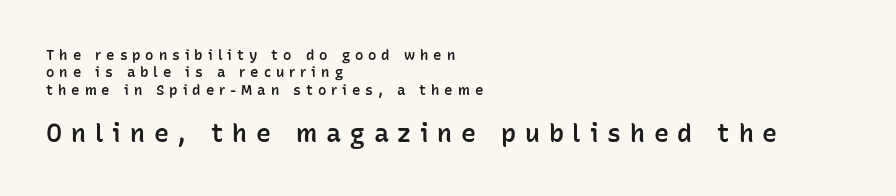
Q: Is the text bold? A: Semi-bold.
Q: Is the text italic (slanted)? A: No, it is upright.
Q: Is the text underlined? A: No.
Q: How is the paragraph aligned? A: Left-aligned.
Q: Is the spacing between letters normal or unusually wide? A: Unusually wide.
Q: Which block of text is set in a larger size, the first (top) or the second (bottom)? A: The second (bottom) one.
